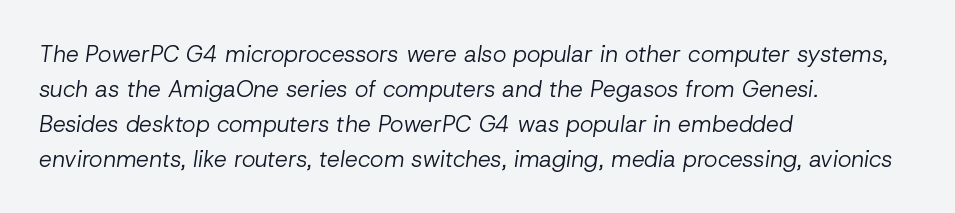
If you drew a ruler down the left edge, every line would touch it. The letters sit at their default tracking, neither squeezed nor spread. A light-to-regular cut is what we see here. Notice how descenders clear the ascenders below comfortably — that's standard leading. The typography opts for an oblique posture over an upright one. A bare baseline throughout the passage.
